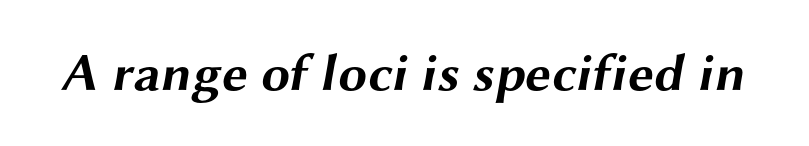
{"serif": "no", "bold": "yes", "weight": "bold", "width": "wide", "stroke_contrast": "medium", "x_height": "medium", "monospaced": "no", "underline": "no", "letter_spacing": "normal", "letter_spacing_em": 0.0, "glyph_px": 52}
